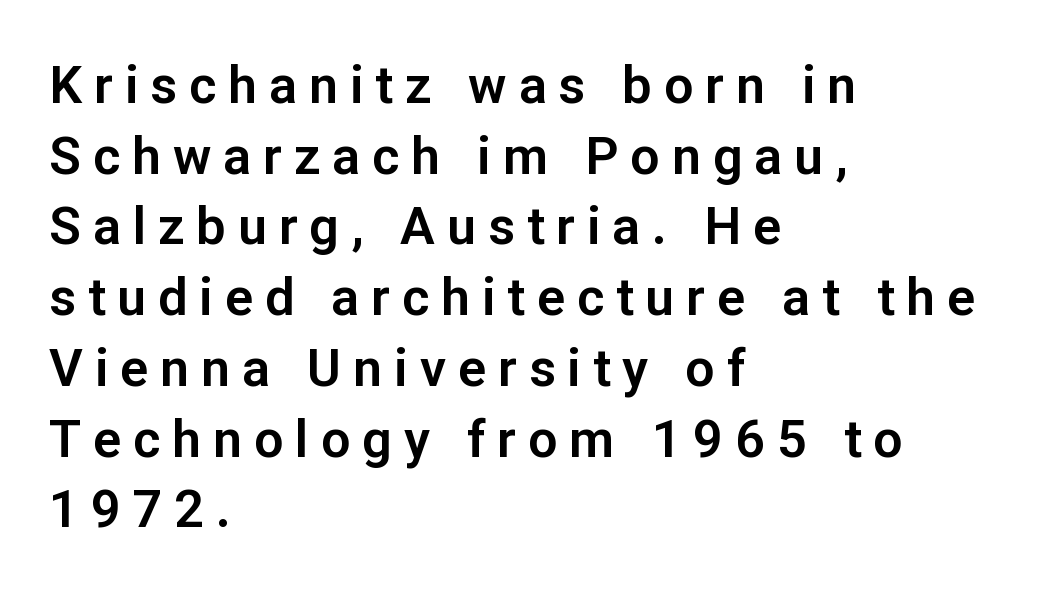
The image shows 52 px sans-serif type, upright; set left-aligned, normal line spacing (1.36x), unusually wide letter spacing (+0.23 em), not underlined; low stroke contrast and a medium x-height.
